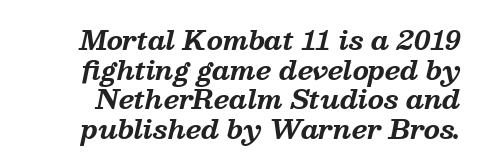
The image shows 26 px bold type, italic (leaning right); set tight line spacing (1.14x), normal letter spacing, not underlined.
